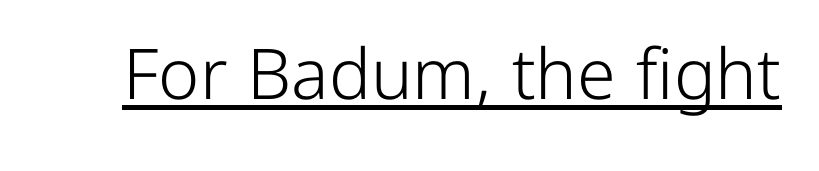
The image shows 70 px light sans-serif type, upright; set normal letter spacing, underlined; low stroke contrast and a medium x-height.
